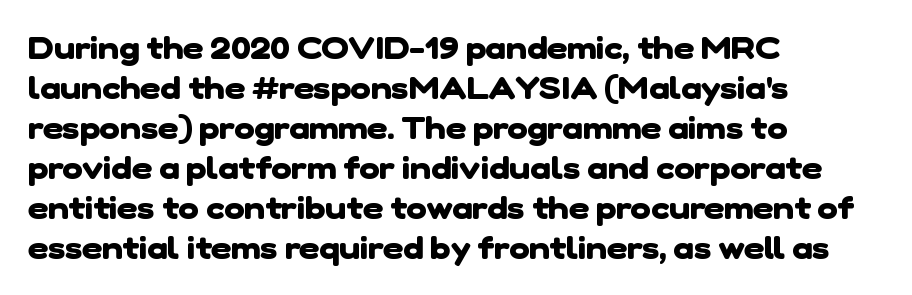
{"serif": "no", "bold": "yes", "weight": "heavy", "width": "normal", "stroke_contrast": "low", "x_height": "medium", "monospaced": "no", "underline": "no", "align": "left", "line_spacing": "normal", "line_spacing_ratio": 1.29, "letter_spacing": "normal", "letter_spacing_em": 0.0, "glyph_px": 31}
